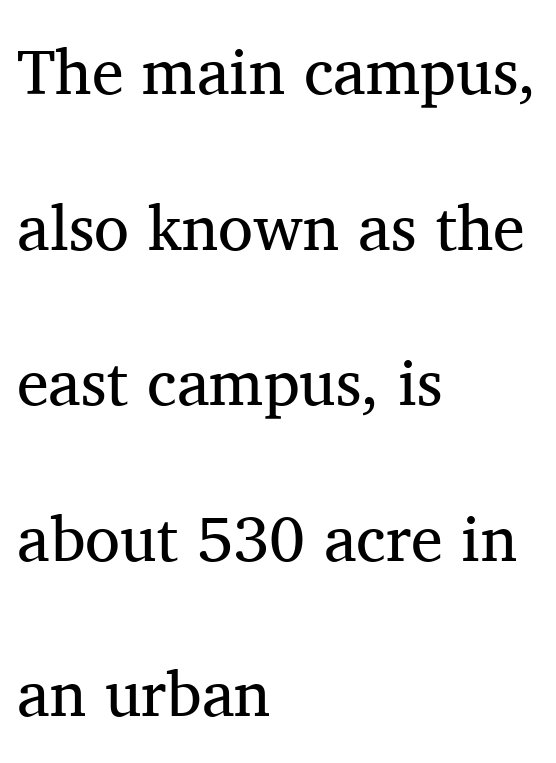
{"serif": "yes", "italic": "no", "bold": "no", "weight": "regular", "width": "normal", "stroke_contrast": "medium", "x_height": "medium", "monospaced": "no", "underline": "no", "align": "left", "line_spacing": "loose", "line_spacing_ratio": 2.43, "letter_spacing": "normal", "letter_spacing_em": 0.0, "glyph_px": 64}
